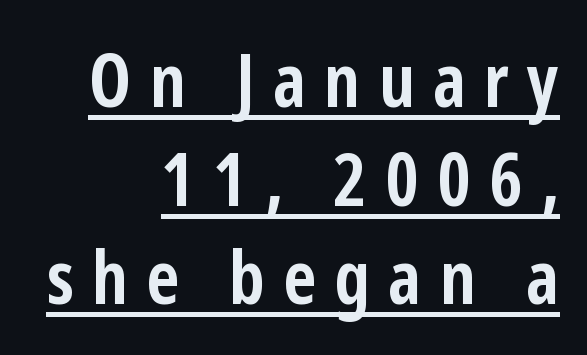
Q: Is the text bold? A: Yes.
Q: Is the text italic (slanted)? A: No, it is upright.
Q: Is the typeface a serif or a sans-serif typeface? A: Sans-serif.
Q: Is the text underlined? A: Yes.
Q: How is the paragraph aligned? A: Right-aligned.
Q: Is the spacing between letters normal or unusually wide? A: Unusually wide.
Q: Is the spacing between lines tight, normal or loose? A: Normal.
Q: Width (condensed, normal, or wide)? A: Condensed.
Q: Stroke contrast? A: Low.
Q: x-height? A: Medium.
Q: Monospaced? A: No.
